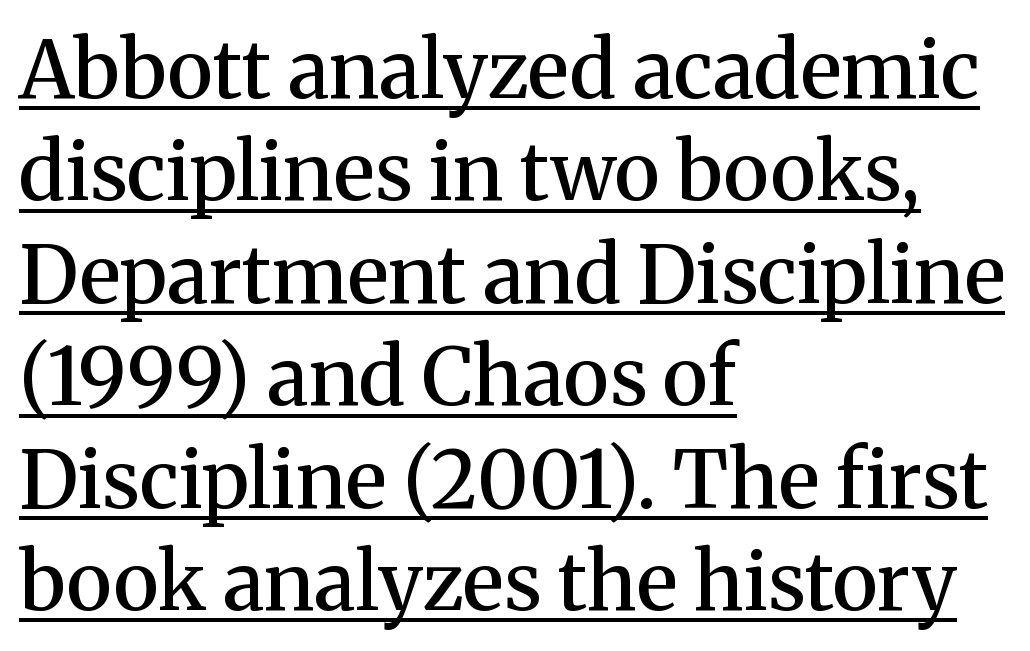
The image shows 80 px semibold serif type, upright; set left-aligned, normal line spacing (1.28x), normal letter spacing, underlined; medium stroke contrast and a medium x-height.
